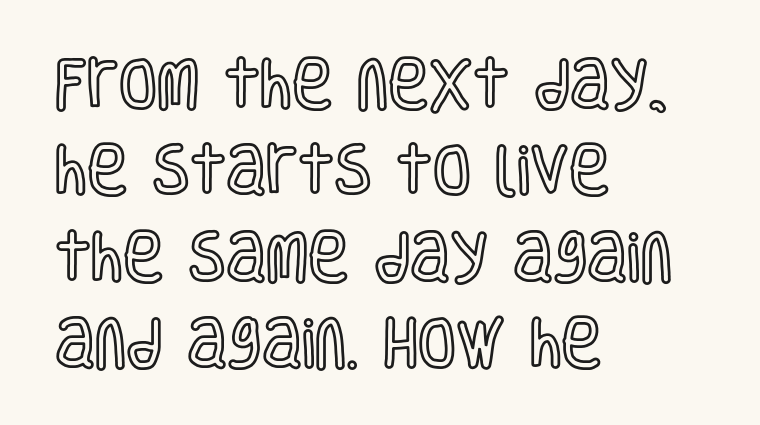
The image shows 55 px condensed type, upright; set left-aligned, normal line spacing (1.57x), normal letter spacing, not underlined; a large x-height.
